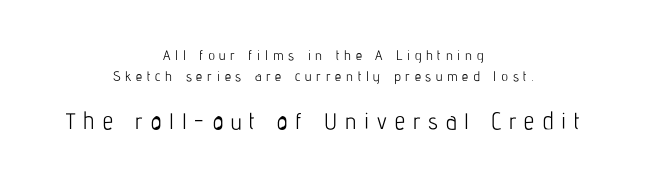
Evenly set lines give the paragraph a standard silhouette. The line texture is sparse and dotted thanks to wide tracking. Is the type heavy? It reads as light-to-regular instead. The baseline area is clear. Italic? Not at all — the glyphs are vertical.
